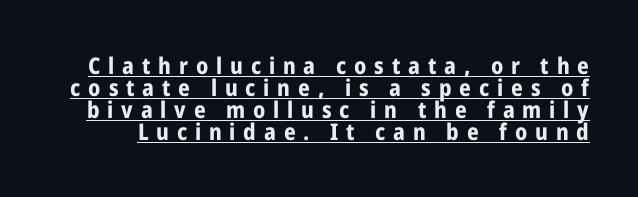
Q: Is the text bold? A: Yes.
Q: Is the text italic (slanted)? A: No, it is upright.
Q: Is the text underlined? A: Yes.
Q: Is the spacing between letters normal or unusually wide? A: Unusually wide.
Q: Is the spacing between lines tight, normal or loose? A: Tight.
